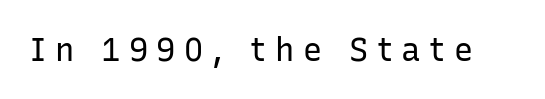
Q: Is the text bold? A: No.
Q: Is the text italic (slanted)? A: No, it is upright.
Q: Is the typeface a serif or a sans-serif typeface? A: Sans-serif.
Q: Is the text underlined? A: No.
Q: Is the spacing between letters normal or unusually wide? A: Unusually wide.
Q: Width (condensed, normal, or wide)? A: Normal.
Q: Stroke contrast? A: Low.
Q: x-height? A: Medium.
Q: Monospaced? A: No.
